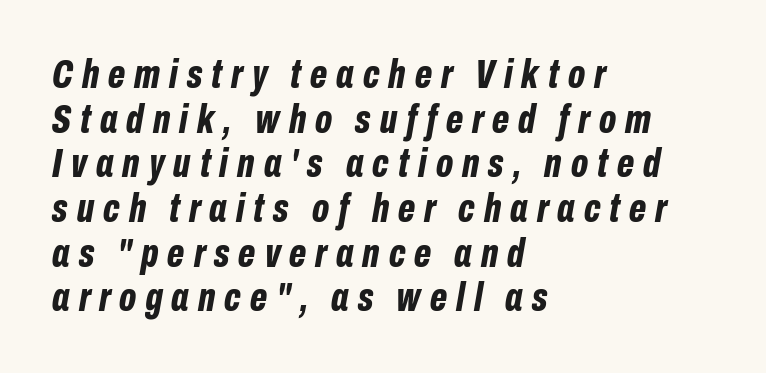
The image shows 41 px bold, condensed type, italic (leaning right); set left-aligned, tight line spacing (1.09x), unusually wide letter spacing (+0.22 em), not underlined; low stroke contrast and a medium x-height.
